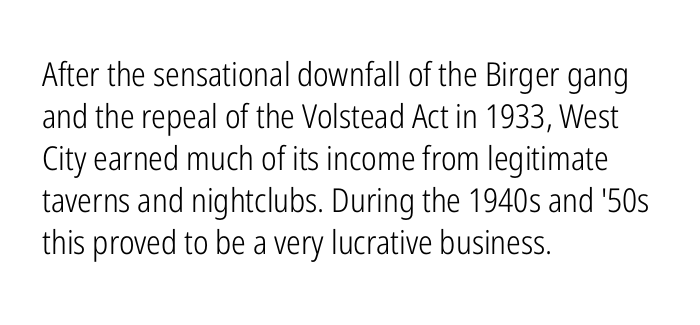
The image shows 33 px light, condensed sans-serif type, upright; set left-aligned, normal line spacing (1.27x), normal letter spacing, not underlined; low stroke contrast and a medium x-height.
